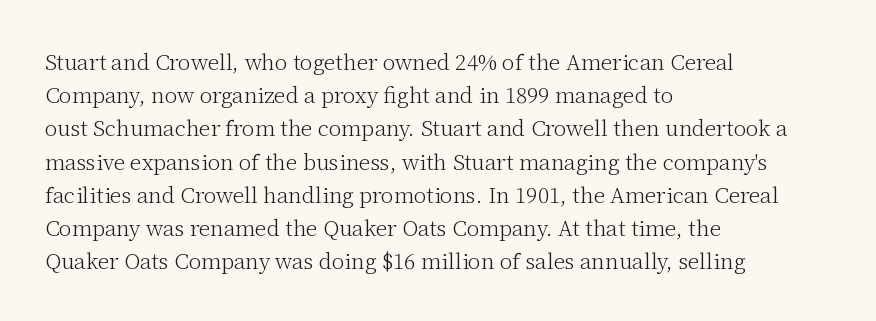
{"italic": "no", "bold": "no", "underline": "no", "align": "left", "line_spacing": "normal", "line_spacing_ratio": 1.58, "letter_spacing": "normal", "letter_spacing_em": 0.0, "glyph_px": 21}
